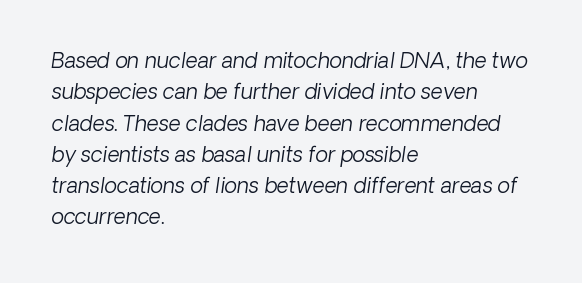
The image shows 21 px text type; set left-aligned, normal line spacing (1.49x), normal letter spacing, not underlined.
